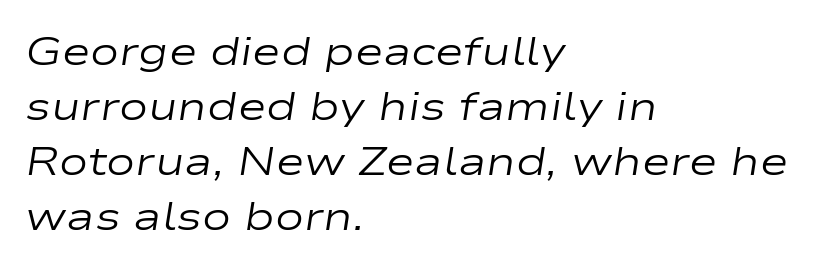
The image shows 39 px regular-weight, wide type, italic (leaning right); set left-aligned, normal line spacing (1.41x), normal letter spacing, not underlined; low stroke contrast and a medium x-height.
